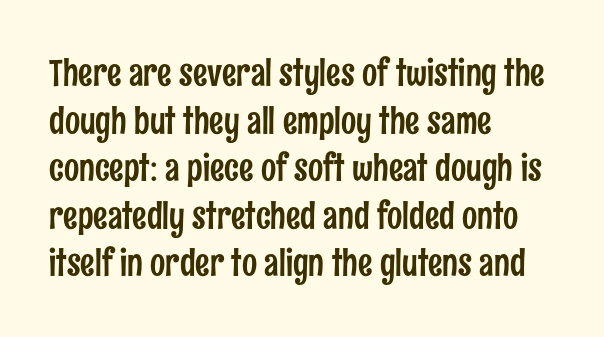
{"serif": "no", "italic": "no", "width": "condensed", "stroke_contrast": "low", "x_height": "medium", "monospaced": "no", "underline": "no", "align": "left", "line_spacing": "normal", "line_spacing_ratio": 1.32, "letter_spacing": "normal", "letter_spacing_em": 0.0, "glyph_px": 36}
